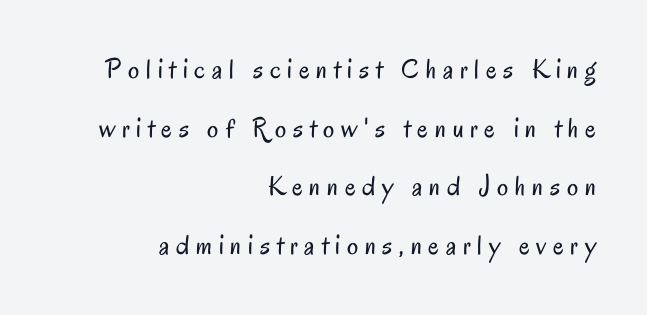
{"serif": "no", "italic": "no", "bold": "no", "weight": "regular", "width": "condensed", "stroke_contrast": "low", "x_height": "small", "monospaced": "no", "underline": "no", "align": "right", "line_spacing": "loose", "line_spacing_ratio": 2.09, "letter_spacing": "wide", "letter_spacing_em": 0.24, "glyph_px": 28}
